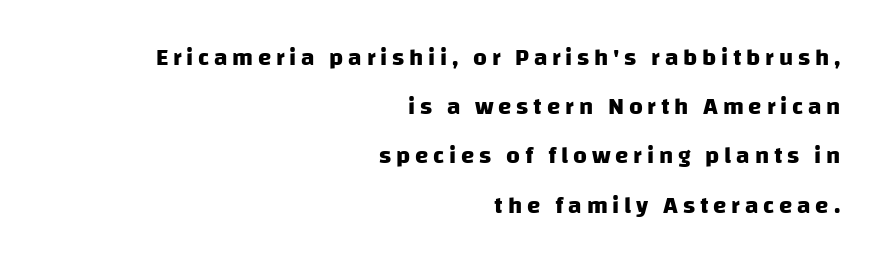
Quick note: interline space is abundant. Which margin do the lines hug? The right one — the left edge is uneven. Descenders hang freely into open space. Caption: bold face, heavy strokes. The type is letterspaced generously, with wide tracking.
